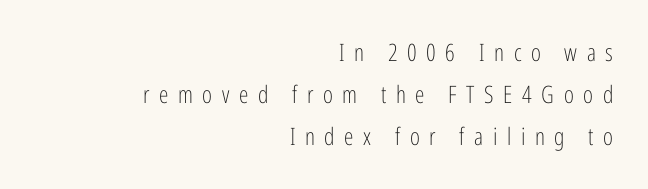
Q: Is the text bold? A: No.
Q: Is the text italic (slanted)? A: No, it is upright.
Q: Is the text underlined? A: No.
Q: How is the paragraph aligned? A: Right-aligned.
Q: Is the spacing between letters normal or unusually wide? A: Unusually wide.
